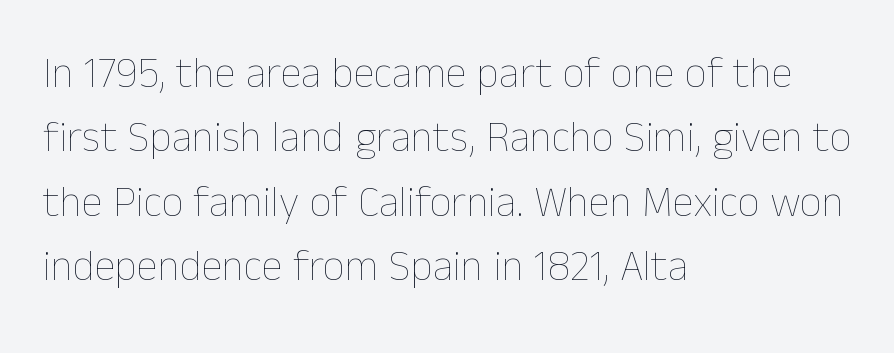
The image shows 43 px thin type, upright; set left-aligned, normal line spacing (1.5x), normal letter spacing, not underlined; low stroke contrast and a medium x-height.
